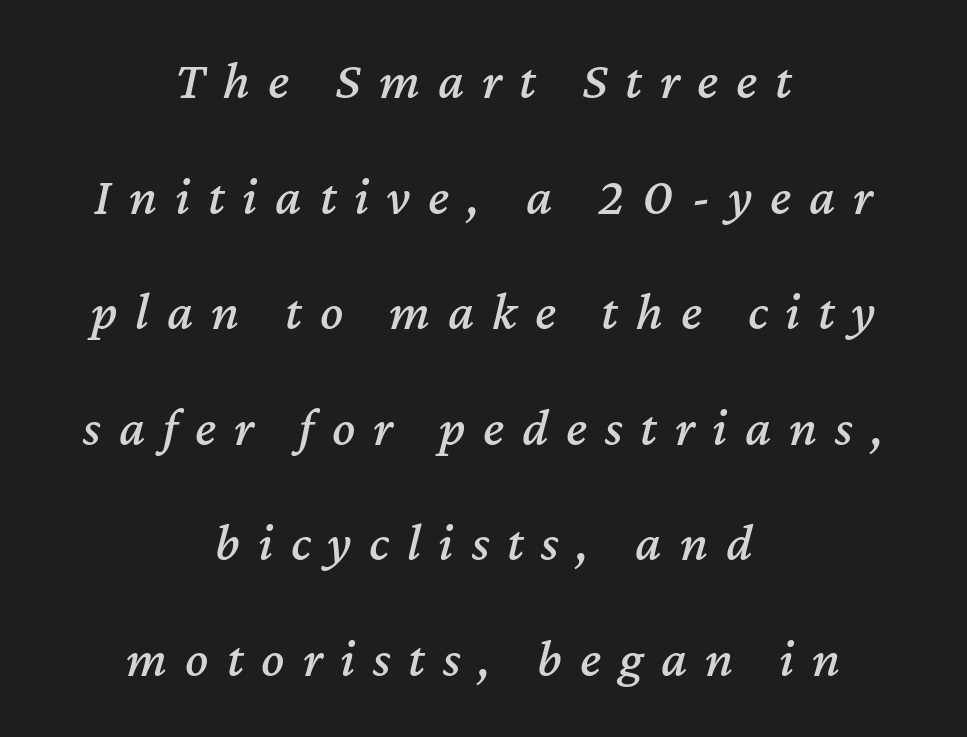
The image shows 54 px text type, italic (leaning right); set centered, loose line spacing (2.14x), unusually wide letter spacing (+0.33 em), not underlined; medium stroke contrast and a medium x-height.
